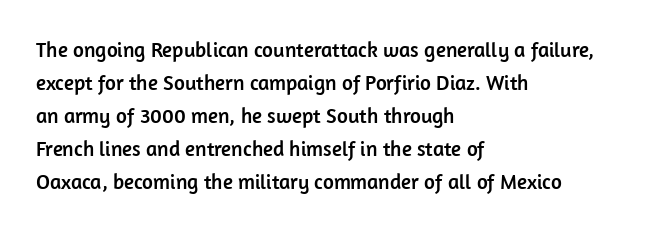
The image shows 21 px text type, upright; set left-aligned, normal line spacing (1.57x), normal letter spacing, not underlined.
